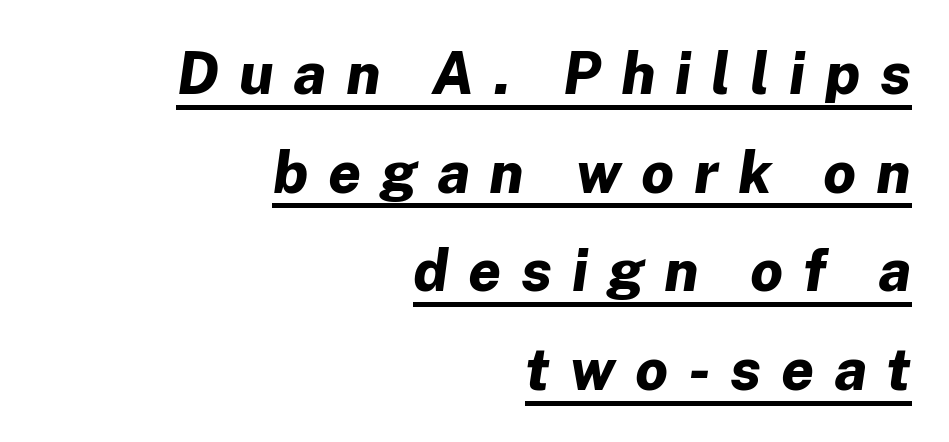
Q: Is the text bold? A: Yes.
Q: Is the text italic (slanted)? A: Yes, it leans right by about 8 degrees.
Q: Is the text underlined? A: Yes.
Q: How is the paragraph aligned? A: Right-aligned.
Q: Is the spacing between letters normal or unusually wide? A: Unusually wide.
Q: Is the spacing between lines tight, normal or loose? A: Normal.
Q: Width (condensed, normal, or wide)? A: Normal.
Q: Stroke contrast? A: Low.
Q: x-height? A: Medium.
Q: Monospaced? A: No.
